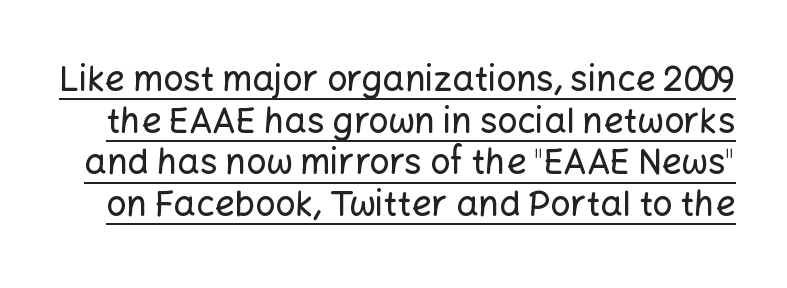
The image shows 35 px sans-serif type, upright; set line spacing 1.19x, normal letter spacing, underlined; low stroke contrast and a medium x-height.
